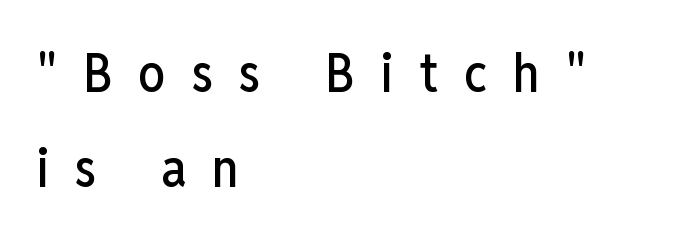
The image shows 54 px condensed sans-serif type, upright; set left-aligned, line spacing 1.76x, unusually wide letter spacing (+0.48 em), not underlined; low stroke contrast and a medium x-height.
